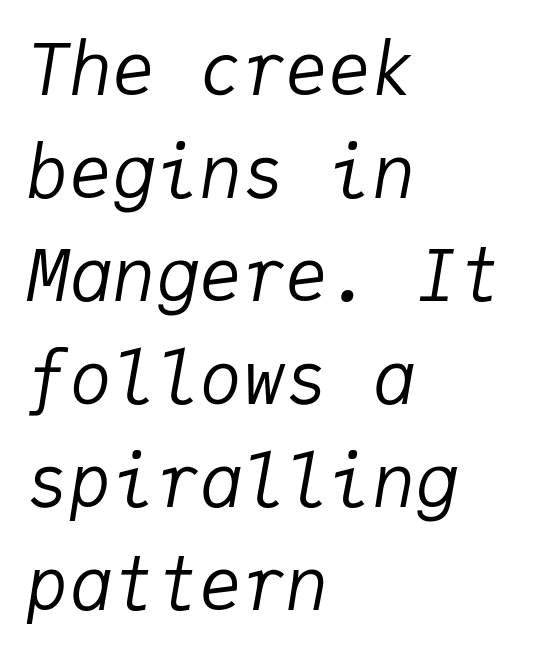
Q: Is the text bold? A: No.
Q: Is the text italic (slanted)? A: Yes, it leans right by about 9 degrees.
Q: Is the text underlined? A: No.
Q: How is the paragraph aligned? A: Left-aligned.
Q: Is the spacing between letters normal or unusually wide? A: Normal.
Q: Is the spacing between lines tight, normal or loose? A: Normal.
Q: Width (condensed, normal, or wide)? A: Normal.
Q: Stroke contrast? A: Low.
Q: x-height? A: Medium.
Q: Monospaced? A: Yes.
